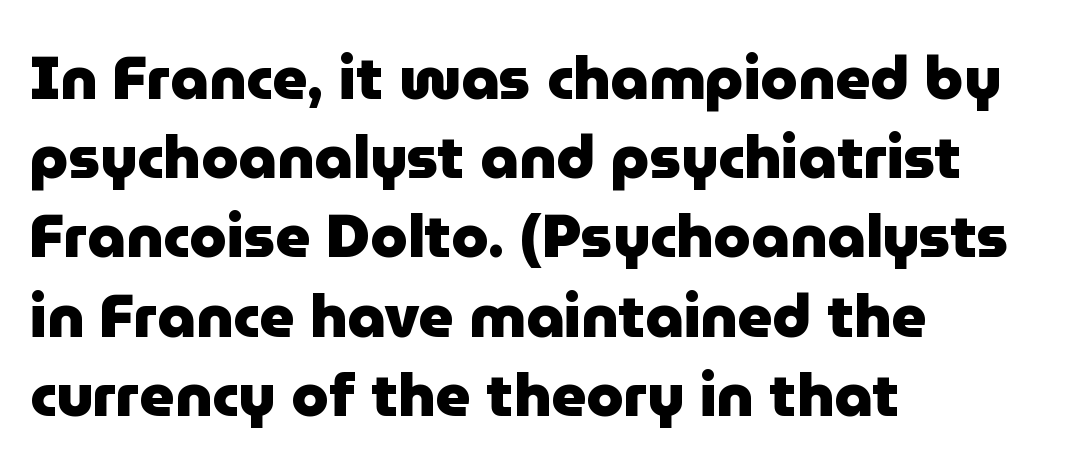
Q: Is the text bold? A: Yes.
Q: Is the text italic (slanted)? A: No, it is upright.
Q: Is the typeface a serif or a sans-serif typeface? A: Sans-serif.
Q: Is the text underlined? A: No.
Q: How is the paragraph aligned? A: Left-aligned.
Q: Is the spacing between letters normal or unusually wide? A: Normal.
Q: Is the spacing between lines tight, normal or loose? A: Normal.
Q: Width (condensed, normal, or wide)? A: Normal.
Q: Stroke contrast? A: Low.
Q: x-height? A: Medium.
Q: Monospaced? A: No.
